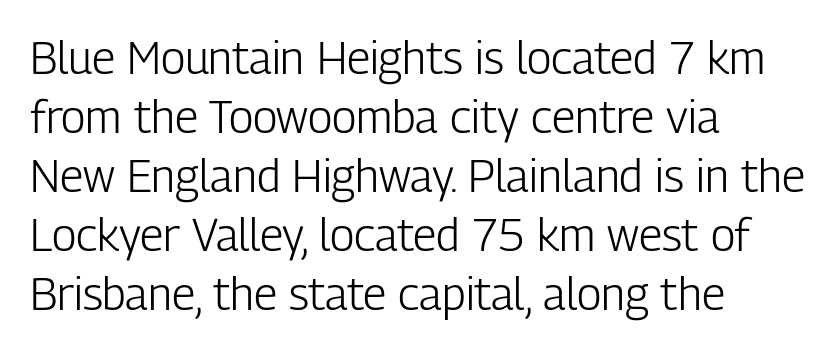
Q: Is the text bold? A: No.
Q: Is the text italic (slanted)? A: No, it is upright.
Q: Is the typeface a serif or a sans-serif typeface? A: Sans-serif.
Q: Is the text underlined? A: No.
Q: How is the paragraph aligned? A: Left-aligned.
Q: Is the spacing between letters normal or unusually wide? A: Normal.
Q: Is the spacing between lines tight, normal or loose? A: Normal.
Q: Width (condensed, normal, or wide)? A: Condensed.
Q: Stroke contrast? A: Low.
Q: x-height? A: Medium.
Q: Monospaced? A: No.
